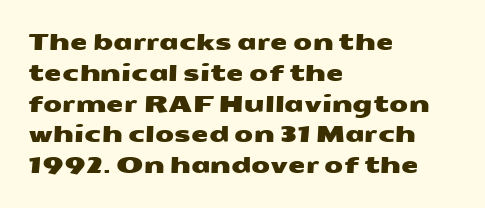
Letters rest on an invisible, unmarked baseline. How would I describe the line gaps? Plain and ordinary. Each word holds together tightly as a unit, with standard inter-letter gaps. These lines stack with their left ends in a neat column.
